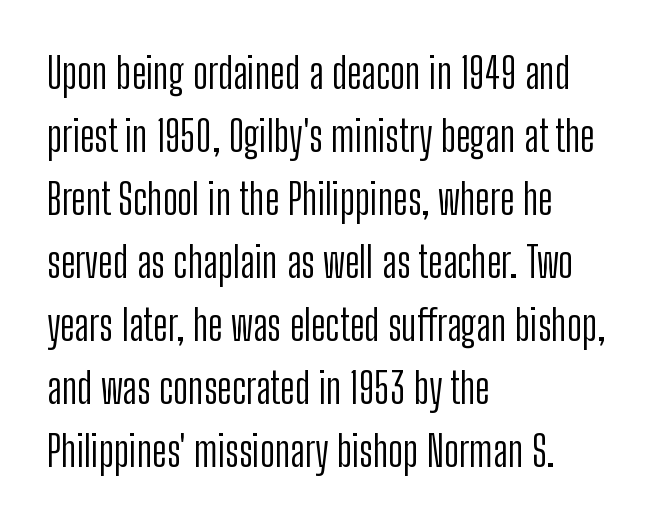
The image shows 42 px light, condensed sans-serif type, upright; set left-aligned, normal line spacing (1.5x), normal letter spacing, not underlined; low stroke contrast and a medium x-height.
